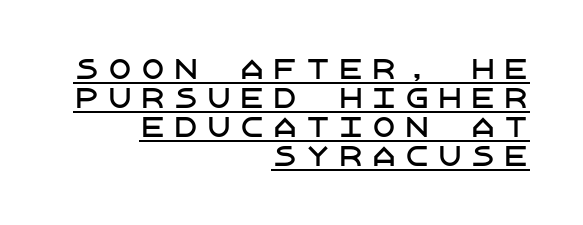
{"italic": "no", "underline": "yes", "align": "right", "line_spacing": "tight", "line_spacing_ratio": 1.12, "letter_spacing": "wide", "letter_spacing_em": 0.27, "glyph_px": 26}
